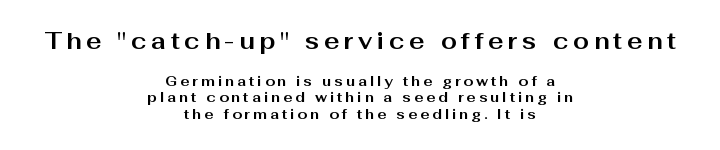
Italic: no, the glyphs are upright roman. The composition opens big and finishes small. The paragraph shown floats in the horizontal middle. Bare-footed words on every line.
